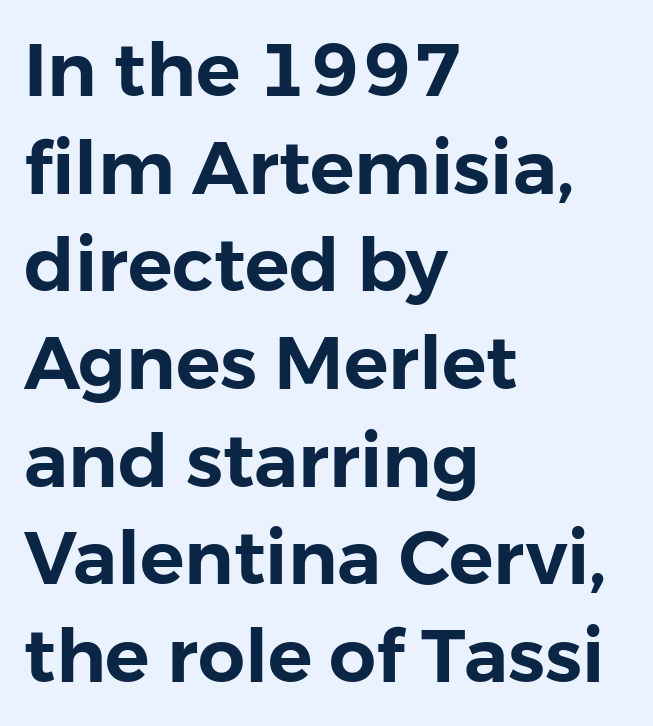
{"serif": "no", "italic": "no", "width": "normal", "stroke_contrast": "low", "x_height": "medium", "monospaced": "no", "underline": "no", "align": "left", "line_spacing": "normal", "line_spacing_ratio": 1.32, "letter_spacing": "normal", "letter_spacing_em": 0.0, "glyph_px": 74}
